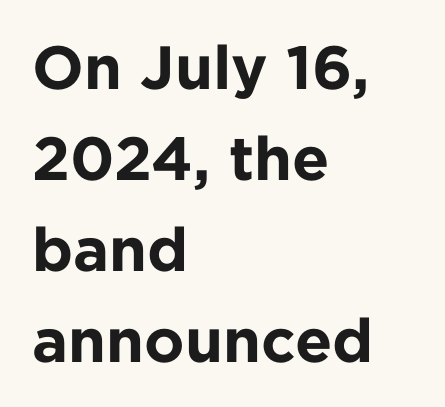
Q: Is the text bold? A: Yes.
Q: Is the text italic (slanted)? A: No, it is upright.
Q: Is the typeface a serif or a sans-serif typeface? A: Sans-serif.
Q: Is the text underlined? A: No.
Q: How is the paragraph aligned? A: Left-aligned.
Q: Is the spacing between letters normal or unusually wide? A: Normal.
Q: Is the spacing between lines tight, normal or loose? A: Normal.
Q: Width (condensed, normal, or wide)? A: Normal.
Q: Stroke contrast? A: Low.
Q: x-height? A: Medium.
Q: Monospaced? A: No.
